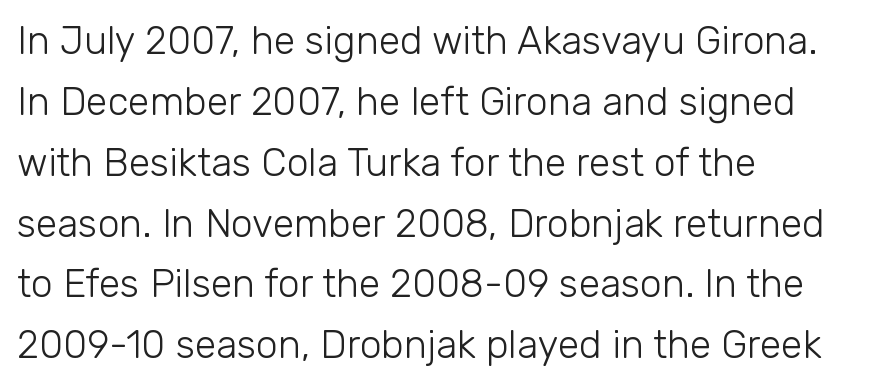
Font category for this specimen: sans-serif. Any mark beneath the type? The region is blank. Compared with a typical body face, this is equally light or lighter still. Each letter keeps its own natural width here, so spacing adapts to shape.
